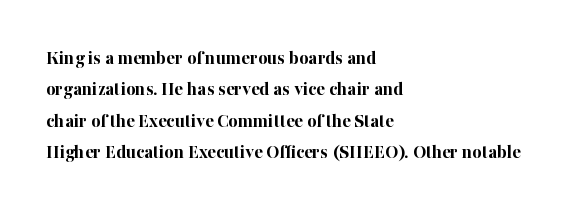
{"italic": "no", "bold": "yes", "underline": "no", "align": "left", "line_spacing": "normal", "line_spacing_ratio": 1.57, "letter_spacing": "normal", "letter_spacing_em": 0.0, "glyph_px": 20}
